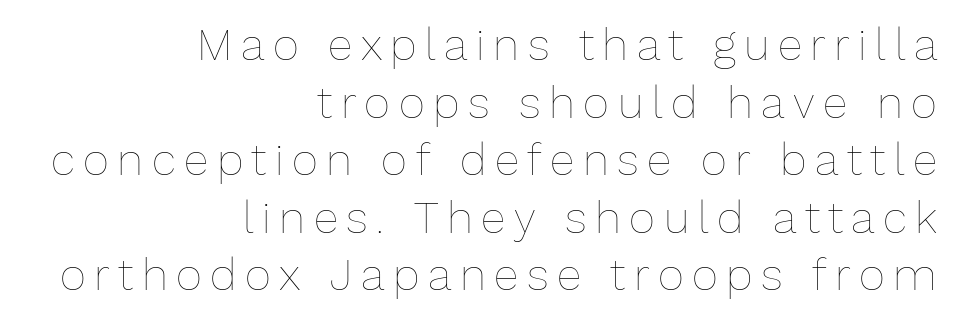
The image shows 45 px thin type, upright; set right-aligned, normal line spacing (1.28x), not underlined; low stroke contrast and a medium x-height.
